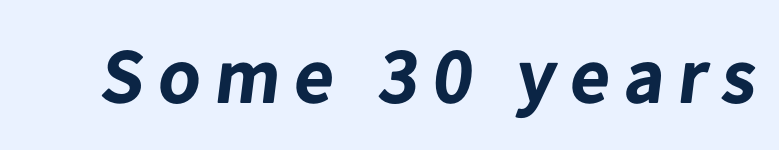
Q: Is the text bold? A: Yes.
Q: Is the typeface a serif or a sans-serif typeface? A: Sans-serif.
Q: Is the text underlined? A: No.
Q: Width (condensed, normal, or wide)? A: Normal.
Q: Stroke contrast? A: Low.
Q: x-height? A: Medium.
Q: Monospaced? A: No.
